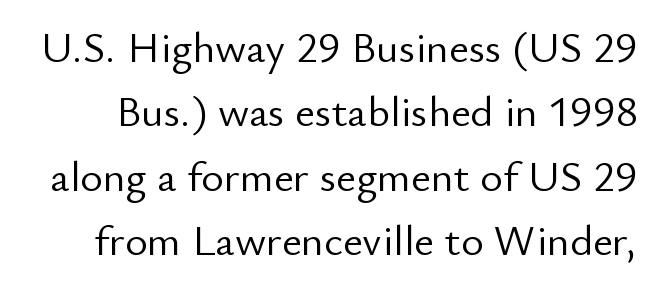
The image shows 43 px light sans-serif type, upright; set normal line spacing (1.5x), normal letter spacing, not underlined; low stroke contrast and a small x-height.
